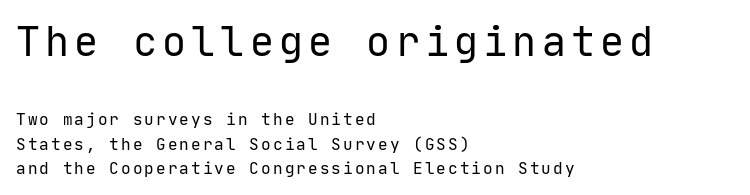
The image shows 40 px regular-weight sans-serif type, upright, monospaced; set left-aligned, normal line spacing (1.53x), not underlined; the first (top) block is 2.5x larger; low stroke contrast and a medium x-height.
